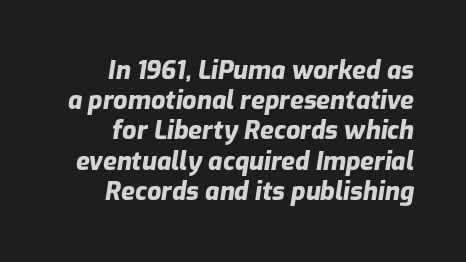
Q: Is the text bold? A: Yes.
Q: Is the text italic (slanted)? A: Yes, it leans right by about 9 degrees.
Q: Is the text underlined? A: No.
Q: How is the paragraph aligned? A: Right-aligned.
Q: Is the spacing between letters normal or unusually wide? A: Normal.
